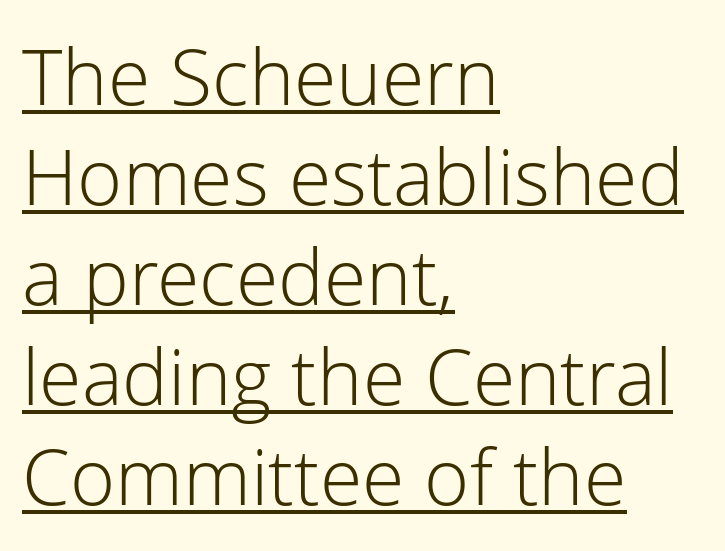
The image shows 77 px light sans-serif type, upright; set left-aligned, normal line spacing (1.3x), normal letter spacing, underlined; low stroke contrast and a medium x-height.
